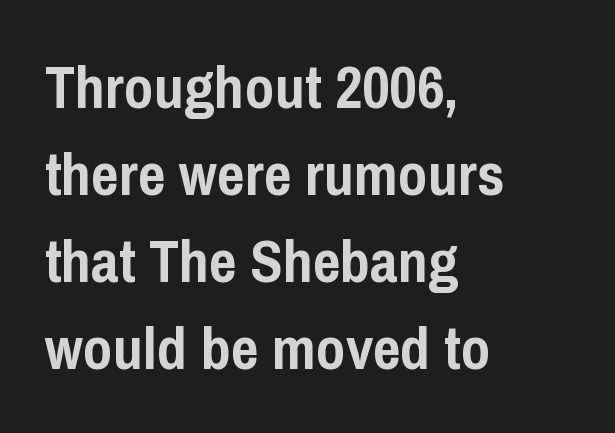
Q: Is the text bold? A: Yes.
Q: Is the text italic (slanted)? A: No, it is upright.
Q: Is the typeface a serif or a sans-serif typeface? A: Sans-serif.
Q: Is the text underlined? A: No.
Q: How is the paragraph aligned? A: Left-aligned.
Q: Is the spacing between letters normal or unusually wide? A: Normal.
Q: Is the spacing between lines tight, normal or loose? A: Normal.
Q: Width (condensed, normal, or wide)? A: Condensed.
Q: Stroke contrast? A: Low.
Q: x-height? A: Medium.
Q: Monospaced? A: No.
